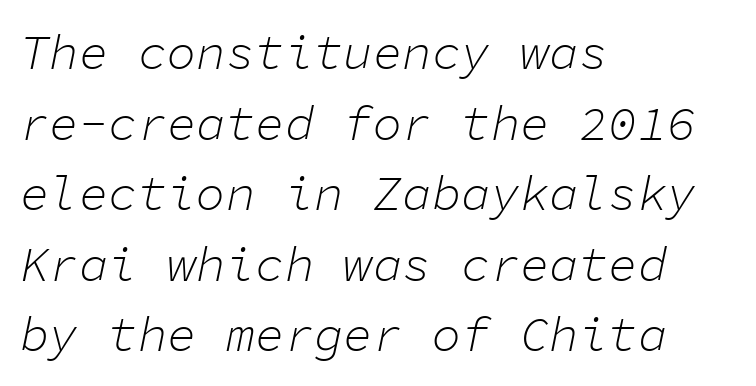
The image shows 49 px light type, italic (leaning right), monospaced; set left-aligned, normal line spacing (1.44x), normal letter spacing, not underlined; low stroke contrast and a medium x-height.
